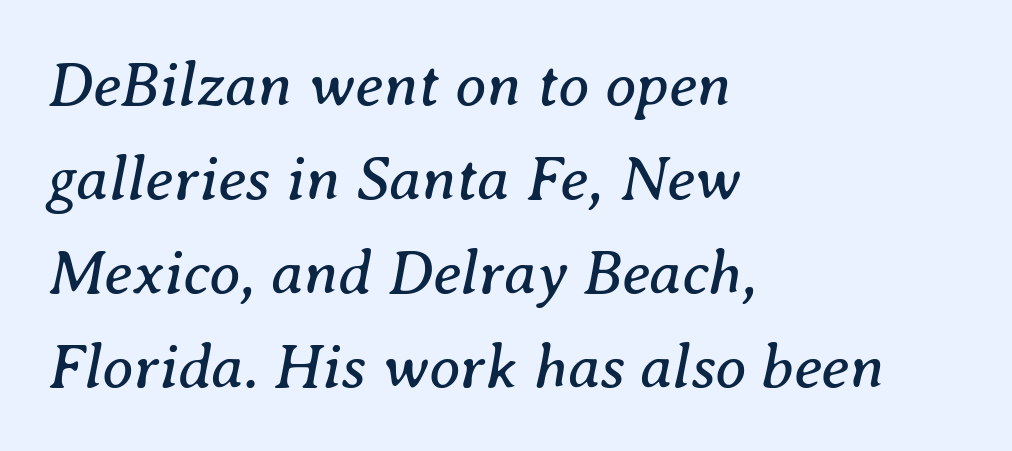
Q: Is the text bold? A: No.
Q: Is the text italic (slanted)? A: Yes, it leans right by about 8 degrees.
Q: Is the typeface a serif or a sans-serif typeface? A: Serif.
Q: Is the text underlined? A: No.
Q: How is the paragraph aligned? A: Left-aligned.
Q: Is the spacing between letters normal or unusually wide? A: Normal.
Q: Is the spacing between lines tight, normal or loose? A: Normal.
Q: Width (condensed, normal, or wide)? A: Normal.
Q: Stroke contrast? A: Medium.
Q: x-height? A: Medium.
Q: Monospaced? A: No.
